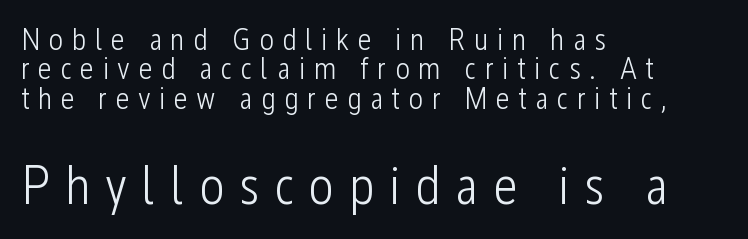
The image shows 54 px light, condensed sans-serif type, upright; set left-aligned, tight line spacing (0.95x), unusually wide letter spacing (+0.27 em), not underlined; the second (bottom) block is 1.74x larger; low stroke contrast and a medium x-height.
